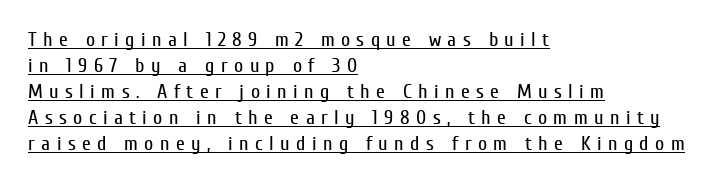
Stems and bowls with no extra thickness — not bold. Horizontal alignment here is leftward, the default for most running prose. You can see a thin bar hugging the bottom of the glyphs. A typesetter would mark this as roman, not italic. The designer left line spacing at the default.
